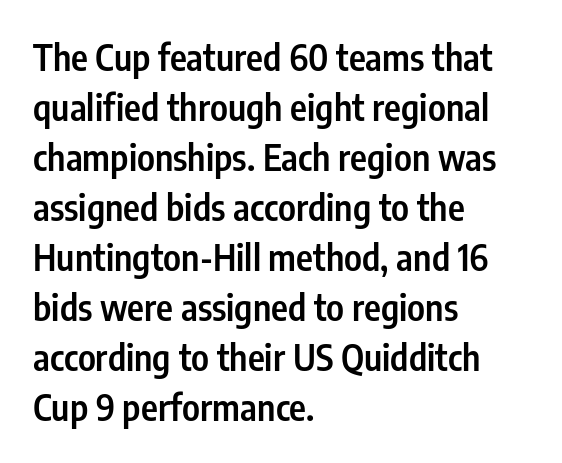
Proportional: the letters do not fall into vertical columns. The specimen reads as upright at a glance. The words here are not underlined. Look at the stroke-to-counter ratio: somewhat heavy, a semibold.
